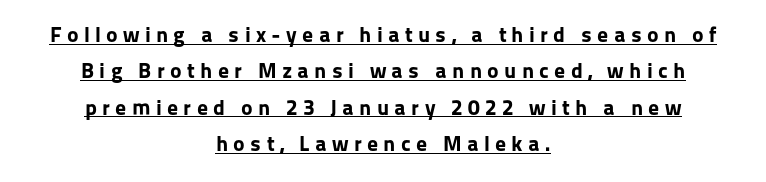
{"italic": "no", "bold": "yes", "underline": "yes", "align": "center", "line_spacing": "normal", "line_spacing_ratio": 1.65, "letter_spacing": "wide", "letter_spacing_em": 0.24, "glyph_px": 22}
